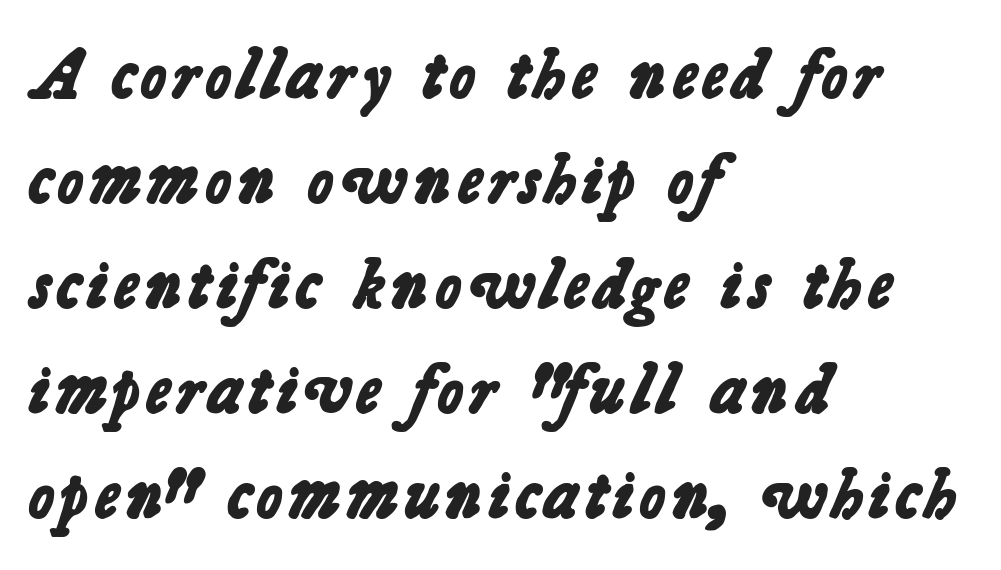
Compared with a centered layout, this one pins lines to the left instead. Glyph-to-glyph distance matches everyday printed text. Do the characters align in a grid? No, the font is proportional. Is this a sans? Yes — the strokes have no serifs.
